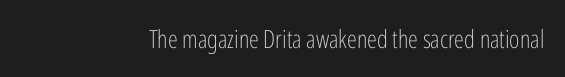
{"italic": "no", "bold": "no", "underline": "no", "letter_spacing": "normal", "letter_spacing_em": 0.0, "glyph_px": 25}
